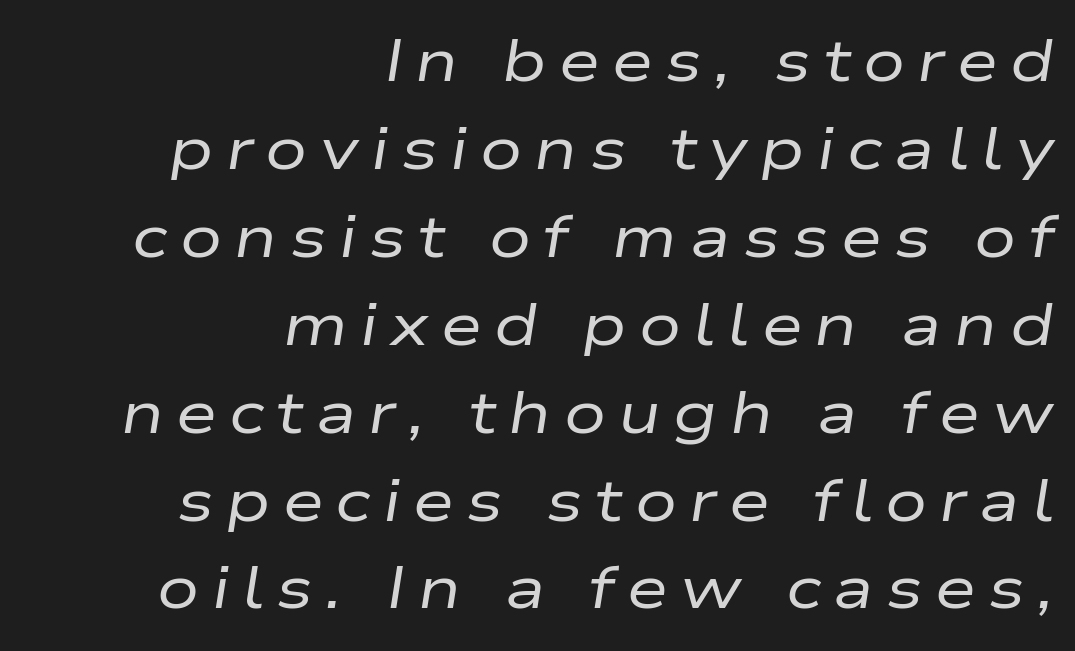
{"italic": "yes", "lean": "right", "slant_degrees": 9, "bold": "no", "weight": "regular", "width": "wide", "stroke_contrast": "low", "x_height": "medium", "monospaced": "no", "underline": "no", "align": "right", "line_spacing": "normal", "line_spacing_ratio": 1.49, "letter_spacing": "wide", "letter_spacing_em": 0.21, "glyph_px": 59}
